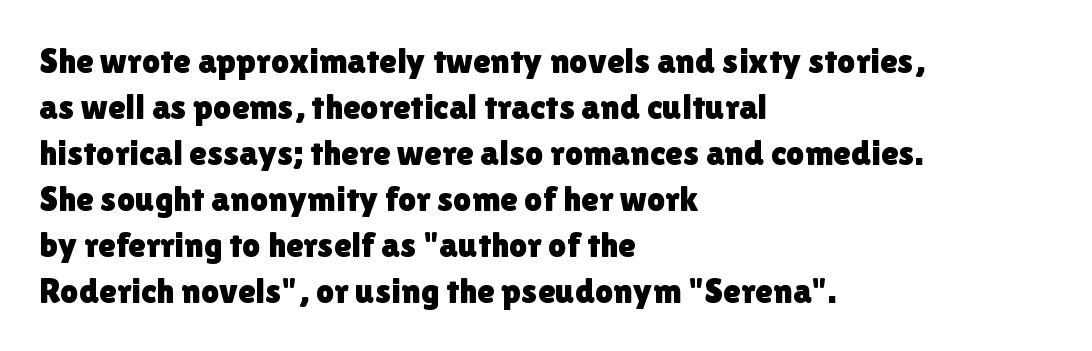
{"serif": "no", "italic": "no", "width": "normal", "x_height": "medium", "monospaced": "no", "underline": "no", "align": "left", "line_spacing": "normal", "line_spacing_ratio": 1.28, "letter_spacing": "normal", "letter_spacing_em": 0.0, "glyph_px": 36}
